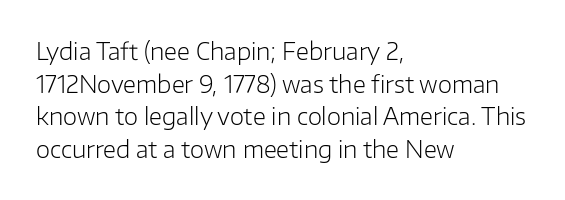
The image shows 23 px text type, upright; set left-aligned, normal line spacing (1.42x), normal letter spacing, not underlined.
